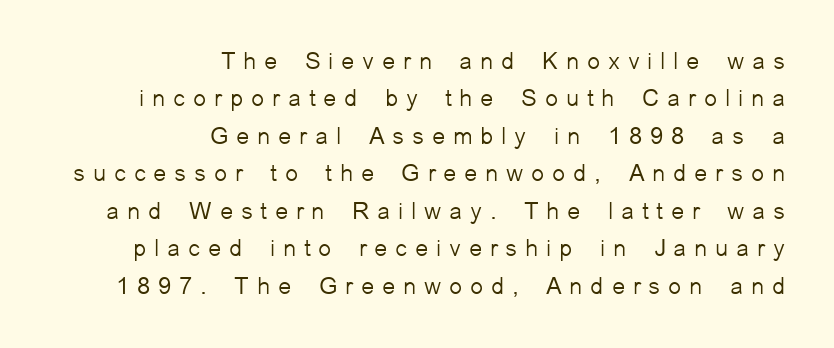
Q: Is the text bold? A: No.
Q: Is the text italic (slanted)? A: No, it is upright.
Q: Is the text underlined? A: No.
Q: How is the paragraph aligned? A: Right-aligned.
Q: Is the spacing between letters normal or unusually wide? A: Unusually wide.
Q: Is the spacing between lines tight, normal or loose? A: Normal.
